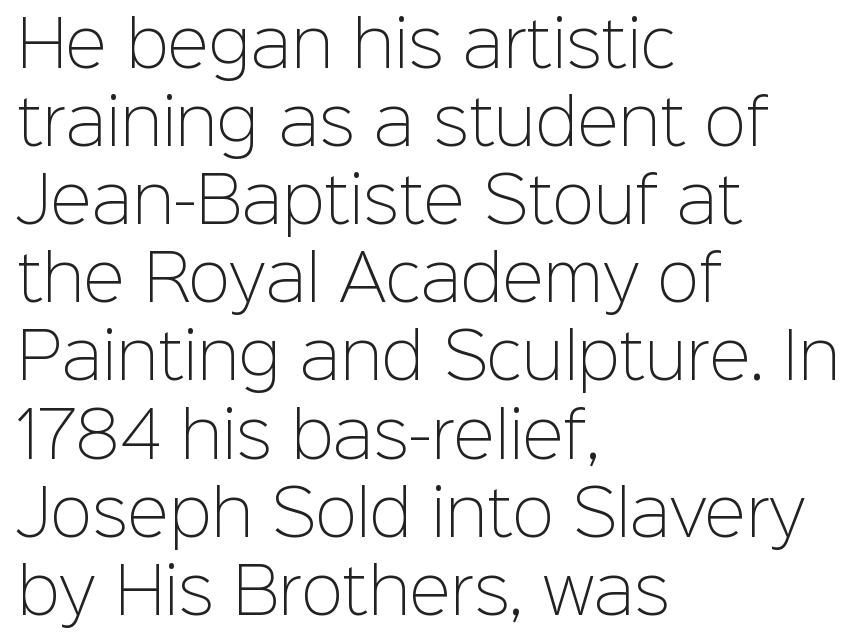
The image shows 62 px light sans-serif type, upright; set left-aligned, normal line spacing (1.26x), normal letter spacing, not underlined; low stroke contrast and a medium x-height.
